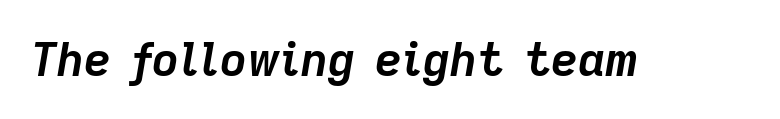
Does the lettering tilt? It does — this is italic. Does the weight exceed regular? Yes, all the way to bold. Any mark beneath the type? The region is blank. Tracking value appears to be zero — textbook default spacing.
